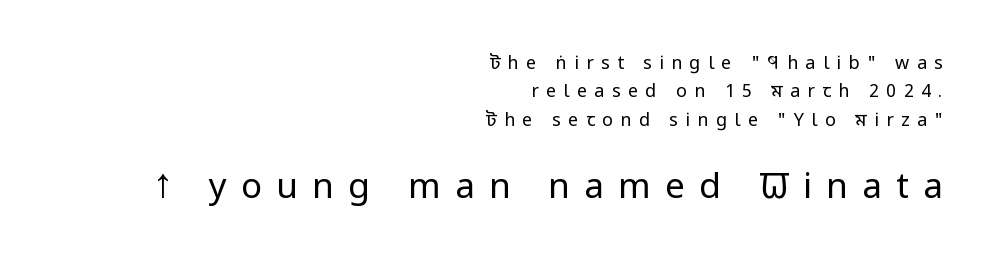
Q: Is the text bold? A: No.
Q: Is the text italic (slanted)? A: No, it is upright.
Q: Is the typeface a serif or a sans-serif typeface? A: Sans-serif.
Q: Is the text underlined? A: No.
Q: How is the paragraph aligned? A: Right-aligned.
Q: Is the spacing between letters normal or unusually wide? A: Unusually wide.
Q: Is the spacing between lines tight, normal or loose? A: Normal.
Q: Which block of text is set in a larger size, the first (top) or the second (bottom)? A: The second (bottom) one.
Q: Width (condensed, normal, or wide)? A: Condensed.
Q: Stroke contrast? A: Low.
Q: x-height? A: Large.
Q: Monospaced? A: No.
